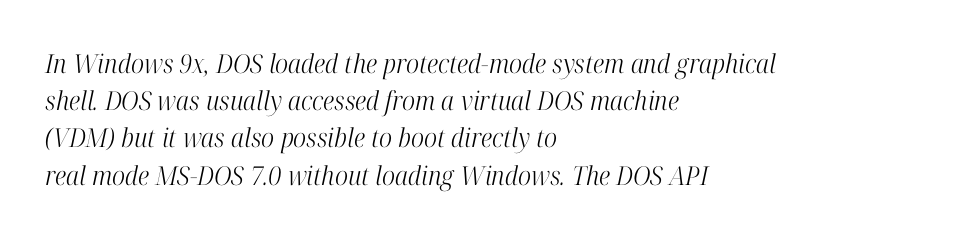
Stems and bowls with no extra thickness — not bold. Check the space under the baseline: it is left empty. Characters are canted at an angle relative to the baseline's perpendicular. Students, observe: this is what conventionally led text looks like. The rendering keeps characters at their native spacing. The passage is arranged the way most books set body copy — flush left.
